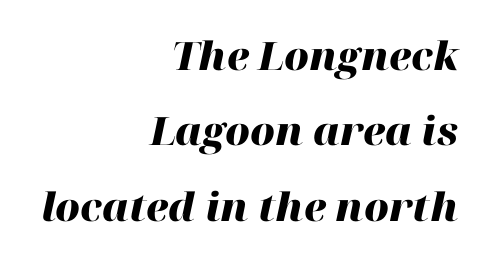
{"italic": "yes", "lean": "right", "slant_degrees": 12, "bold": "yes", "weight": "heavy", "width": "normal", "stroke_contrast": "high", "x_height": "medium", "monospaced": "no", "underline": "no", "align": "right", "line_spacing": "loose", "line_spacing_ratio": 1.93, "letter_spacing": "normal", "letter_spacing_em": 0.0, "glyph_px": 39}
